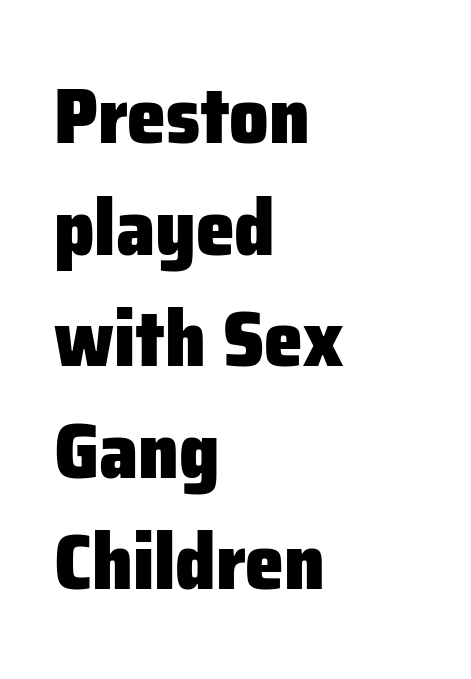
The image shows 78 px heavy sans-serif type, upright; set left-aligned, normal line spacing (1.43x), normal letter spacing, not underlined; low stroke contrast and a medium x-height.
